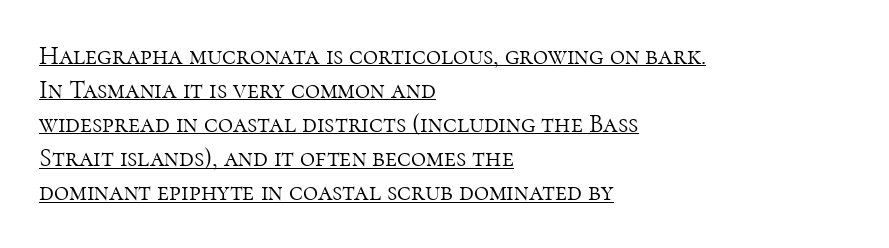
The image shows 26 px text type, upright; set left-aligned, normal line spacing (1.31x), normal letter spacing, underlined.
